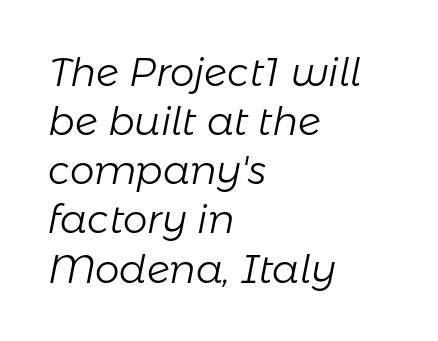
The image shows 39 px light type, italic (leaning right); set left-aligned, normal line spacing (1.26x), normal letter spacing, not underlined; low stroke contrast and a medium x-height.
